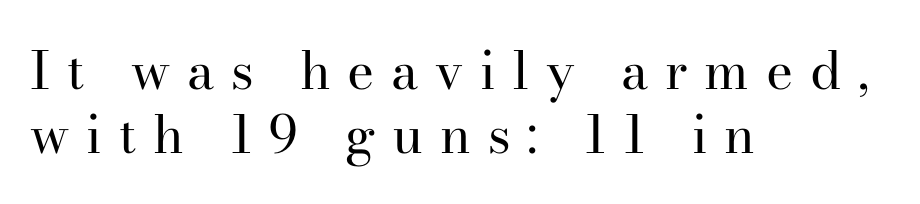
One-word summary of the alignment: left. Compared with a typical body face, this is equally light or lighter still. Lines of text with bare space underneath. Observe the serifs anchoring each vertical stroke in this sample. This sample uses an upright cut, with every glyph sitting square on the baseline.
